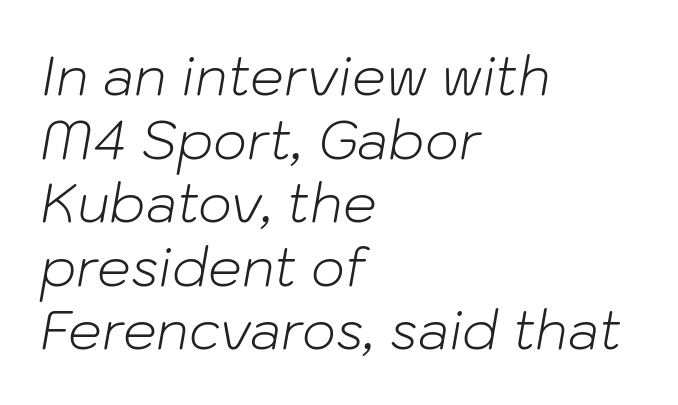
{"italic": "yes", "lean": "right", "slant_degrees": 10, "bold": "no", "weight": "light", "width": "normal", "stroke_contrast": "low", "x_height": "medium", "monospaced": "no", "underline": "no", "align": "left", "line_spacing_ratio": 1.2, "letter_spacing": "normal", "letter_spacing_em": 0.0, "glyph_px": 53}
